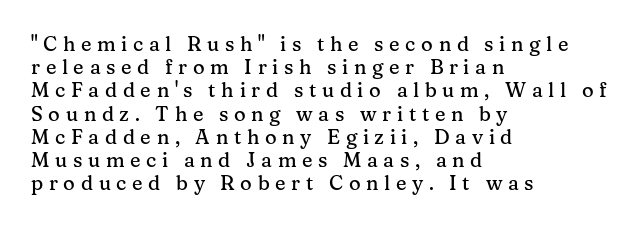
The image shows 20 px text type, upright; set left-aligned, line spacing 1.16x, unusually wide letter spacing (+0.28 em), not underlined.
